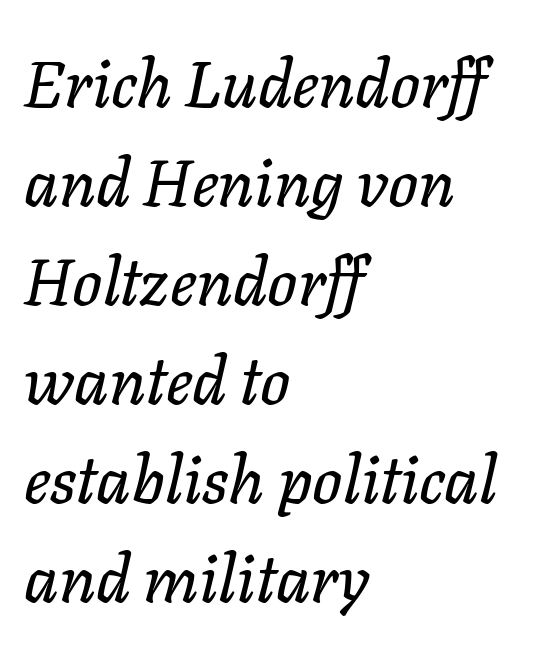
Descender tails drop into unmarked territory. These lines are rendered in a variable-pitch font. Style check: oblique. The leading is moderate, giving the passage an even texture.
